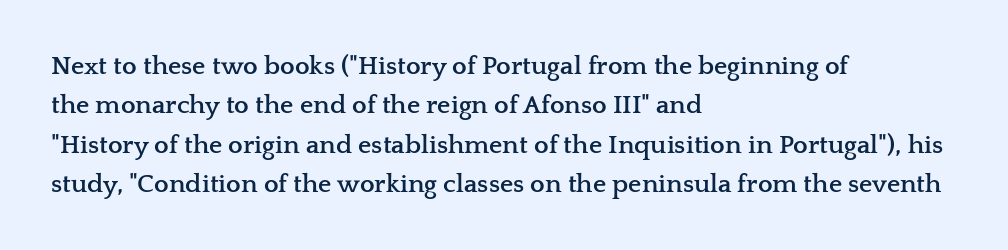
Typeset ragged right — the left edge is the straight one. The passage shown is not underscored anywhere. The lettering stays uniformly vertical, giving the passage a roman look. Short note: letters normally spaced.
